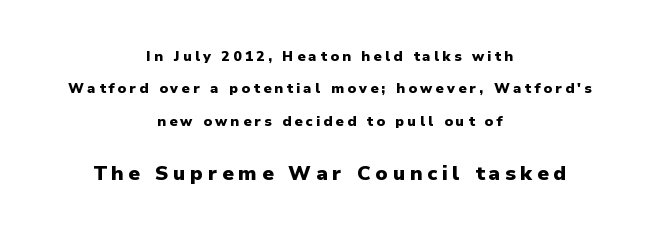
Q: Is the text bold? A: Yes.
Q: Is the text italic (slanted)? A: No, it is upright.
Q: Is the text underlined? A: No.
Q: How is the paragraph aligned? A: Centered.
Q: Is the spacing between letters normal or unusually wide? A: Unusually wide.
Q: Is the spacing between lines tight, normal or loose? A: Loose.
Q: Which block of text is set in a larger size, the first (top) or the second (bottom)? A: The second (bottom) one.
